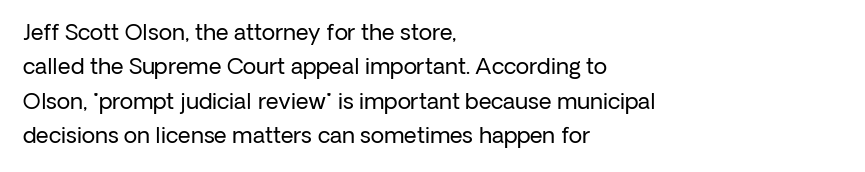
The image shows 22 px text type, upright; set left-aligned, normal line spacing (1.56x), normal letter spacing, not underlined.
